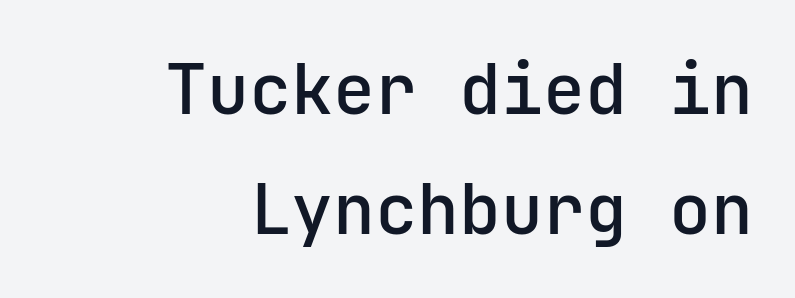
The specimen omits any rule beneath the text block's lines. The text block is weighted toward the right margin, trailing off unevenly leftward. The rendering keeps characters at their native spacing. The face used here is a sans, in the tradition of grotesques and geometrics. A fair bit of extra ink — the face is semibold, not bold.
